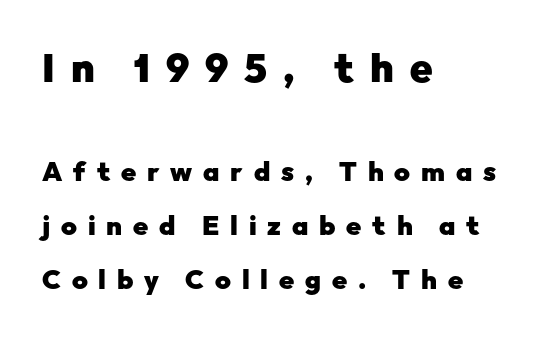
Q: Is the text bold? A: Yes.
Q: Is the text italic (slanted)? A: No, it is upright.
Q: Is the typeface a serif or a sans-serif typeface? A: Sans-serif.
Q: Is the text underlined? A: No.
Q: How is the paragraph aligned? A: Left-aligned.
Q: Is the spacing between letters normal or unusually wide? A: Unusually wide.
Q: Is the spacing between lines tight, normal or loose? A: Loose.
Q: Which block of text is set in a larger size, the first (top) or the second (bottom)? A: The first (top) one.
Q: Width (condensed, normal, or wide)? A: Normal.
Q: Stroke contrast? A: Low.
Q: x-height? A: Medium.
Q: Monospaced? A: No.
